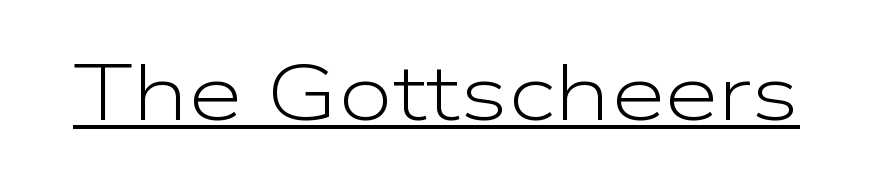
Each letter keeps its own natural width here, so spacing adapts to shape. This sample uses an upright cut, with every glyph sitting square on the baseline. Typographically, this falls in the sans-serif category. A typesetter would call this zero additional tracking. Nothing heavy about these letters — not bold at all. Underline: present.
